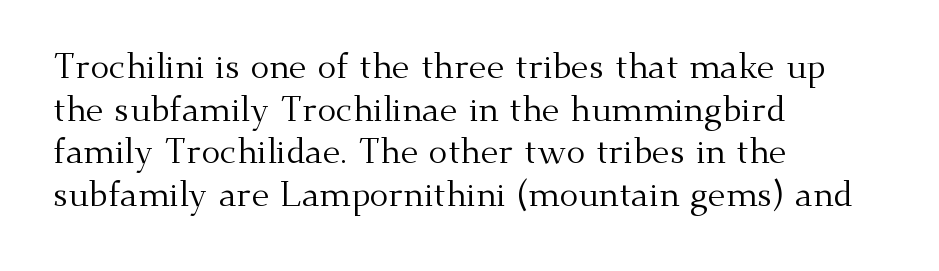
{"serif": "yes", "italic": "no", "bold": "no", "weight": "regular", "width": "normal", "stroke_contrast": "medium", "x_height": "small", "monospaced": "no", "underline": "no", "align": "left", "line_spacing_ratio": 1.22, "letter_spacing": "normal", "letter_spacing_em": 0.0, "glyph_px": 35}
